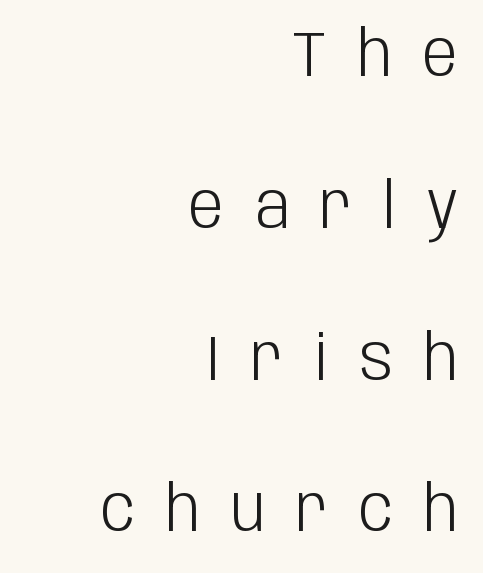
{"serif": "no", "italic": "no", "bold": "no", "weight": "light", "width": "condensed", "stroke_contrast": "low", "x_height": "large", "monospaced": "no", "underline": "no", "align": "right", "line_spacing": "loose", "line_spacing_ratio": 2.41, "letter_spacing": "wide", "letter_spacing_em": 0.49, "glyph_px": 63}
